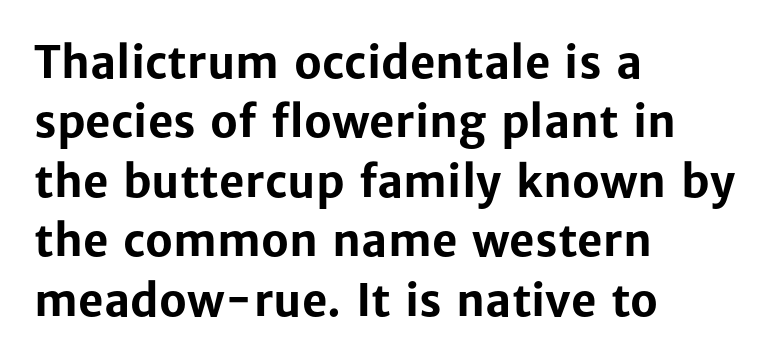
Successive baselines arrive at the customary interval. Italic: no, the glyphs are upright roman. Each letter keeps its own natural width here, so spacing adapts to shape. The space directly below the letters is spotless. Heavy-handed strokes throughout: this text is bold.
